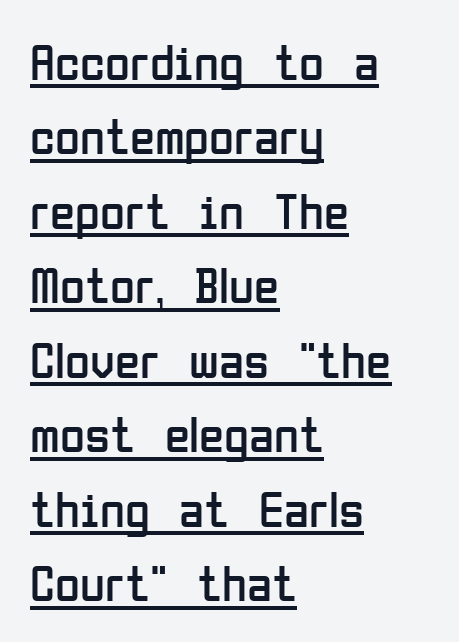
The image shows 51 px regular-weight, condensed sans-serif type, upright; set left-aligned, normal line spacing (1.46x), normal letter spacing, underlined; low stroke contrast and a medium x-height.
